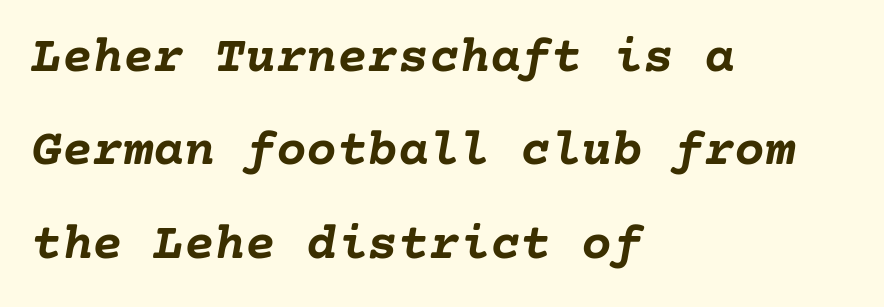
Only glyphs here, with clear space below each row. The face used here has a pronounced slope to its letters. The passage is arranged the way most books set body copy — flush left. Typesetter's note: full bold, strokes at maximum text heaviness.
